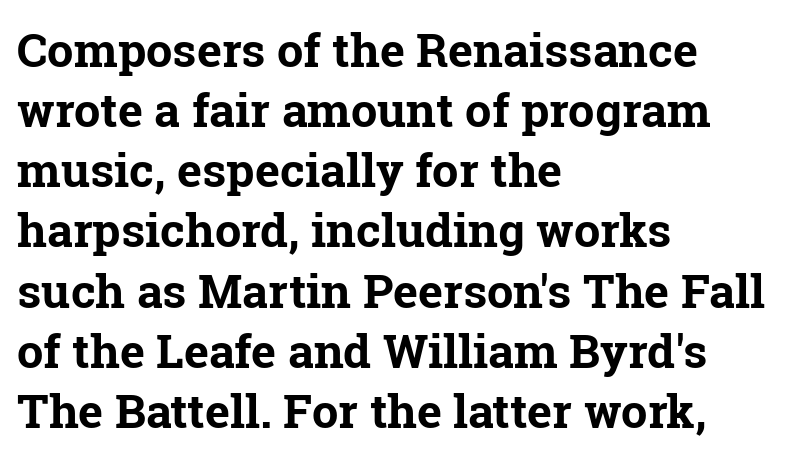
The designer went with a serif here, giving each stem small feet. Compared with typical body copy, the letter spacing here is the same. Pretty heavy lettering here — definitely bold. A typesetter would call this proportional, since set widths differ per character. Bare-footed words on every line. Which margin do the lines hug? The left one — the right edge is uneven.
